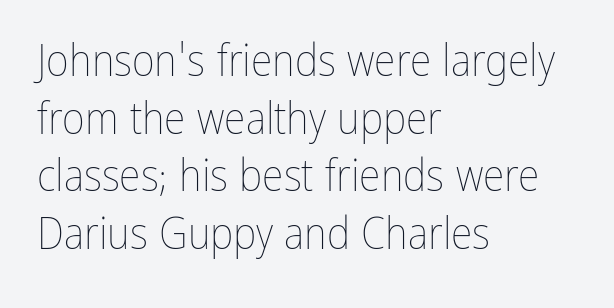
Reading down the column, the eye jumps a familiar distance to each next line. A roman cut, with each character standing at attention. A light-to-regular cut is what we see here. The face used here is proportionally spaced, like ordinary book or web type. Letter spacing: default.
